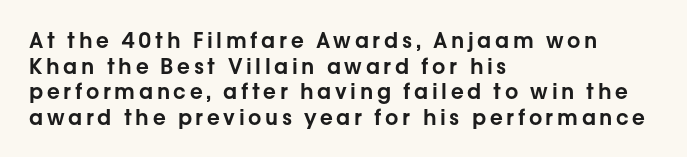
Q: Is the text italic (slanted)? A: No, it is upright.
Q: Is the text underlined? A: No.
Q: How is the paragraph aligned? A: Left-aligned.
